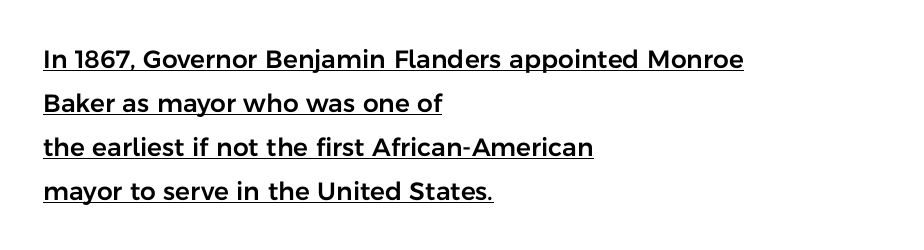
{"italic": "no", "underline": "yes", "align": "left", "line_spacing_ratio": 1.76, "letter_spacing": "normal", "letter_spacing_em": 0.0, "glyph_px": 25}
